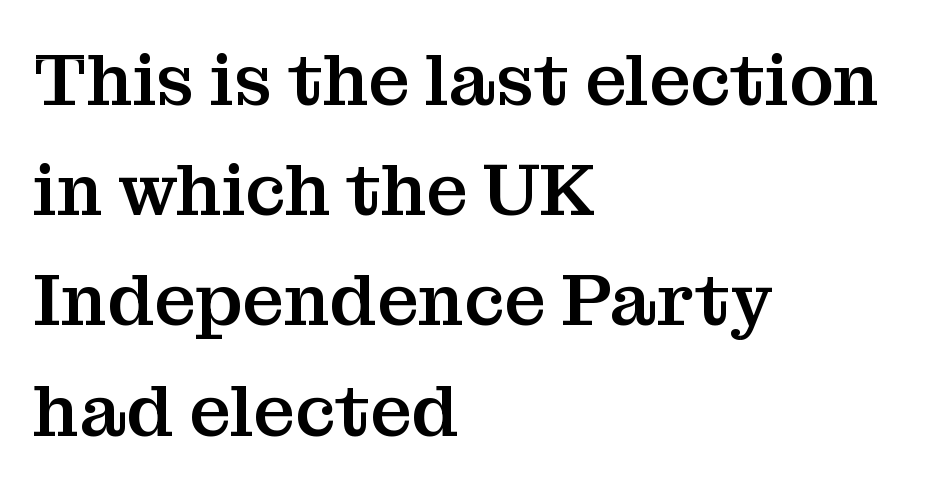
The image shows 73 px serif type, upright; set left-aligned, normal line spacing (1.51x), normal letter spacing, not underlined; medium stroke contrast and a medium x-height.
